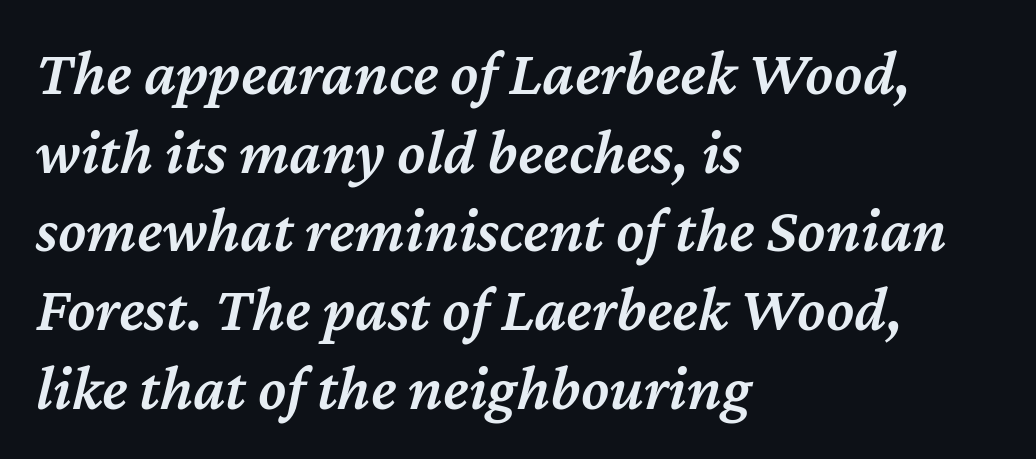
Tall strokes in this sample are angled rather than plumb. The lines are quadded left. Is this a fixed-width face? No — the glyphs have proportional, varying widths. There is no visible air inserted between adjacent glyphs.
